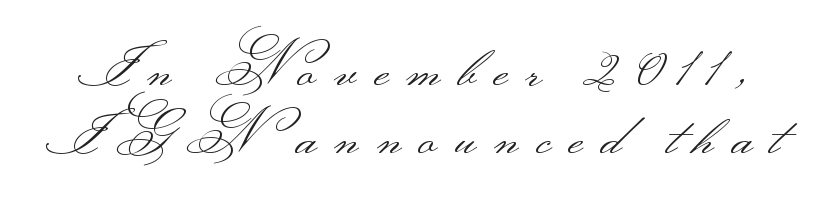
{"serif": "no", "bold": "no", "weight": "light", "width": "wide", "stroke_contrast": "medium", "monospaced": "no", "underline": "no", "line_spacing_ratio": 1.18, "letter_spacing": "wide", "letter_spacing_em": 0.31, "glyph_px": 58}
